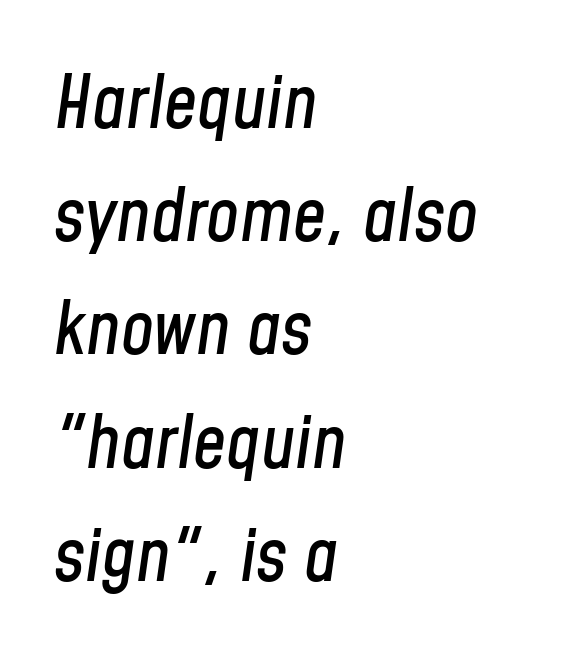
The image shows 74 px condensed type, italic (leaning right); set left-aligned, normal line spacing (1.53x), normal letter spacing, not underlined; low stroke contrast and a medium x-height.
